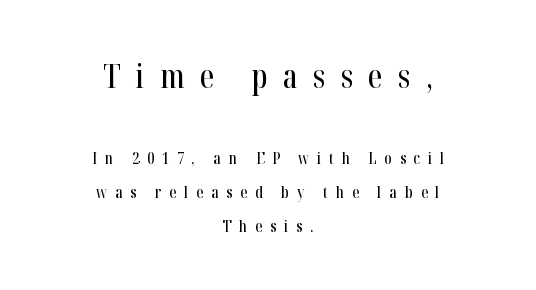
Q: Is the text italic (slanted)? A: No, it is upright.
Q: Is the typeface a serif or a sans-serif typeface? A: Serif.
Q: Is the text underlined? A: No.
Q: How is the paragraph aligned? A: Centered.
Q: Is the spacing between letters normal or unusually wide? A: Unusually wide.
Q: Is the spacing between lines tight, normal or loose? A: Loose.
Q: Which block of text is set in a larger size, the first (top) or the second (bottom)? A: The first (top) one.
Q: Width (condensed, normal, or wide)? A: Condensed.
Q: Stroke contrast? A: High.
Q: x-height? A: Medium.
Q: Monospaced? A: No.
